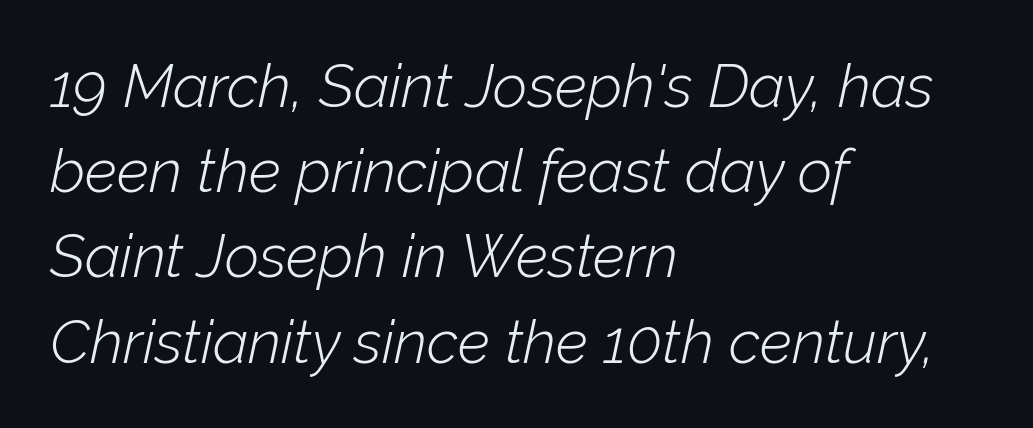
The image shows 60 px light type, italic (leaning right); set left-aligned, normal line spacing (1.42x), normal letter spacing, not underlined; low stroke contrast and a medium x-height.
